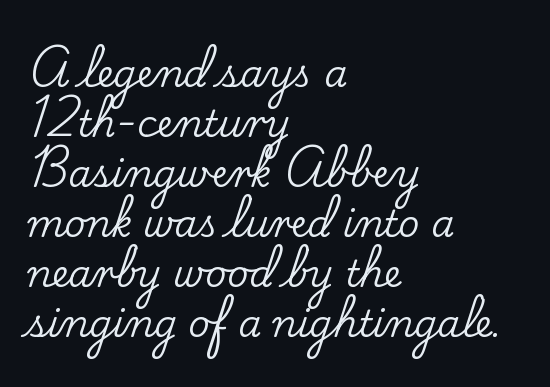
{"serif": "yes", "width": "normal", "stroke_contrast": "low", "x_height": "small", "monospaced": "no", "underline": "no", "align": "left", "line_spacing": "normal", "line_spacing_ratio": 1.35, "letter_spacing": "normal", "letter_spacing_em": 0.0, "glyph_px": 37}
